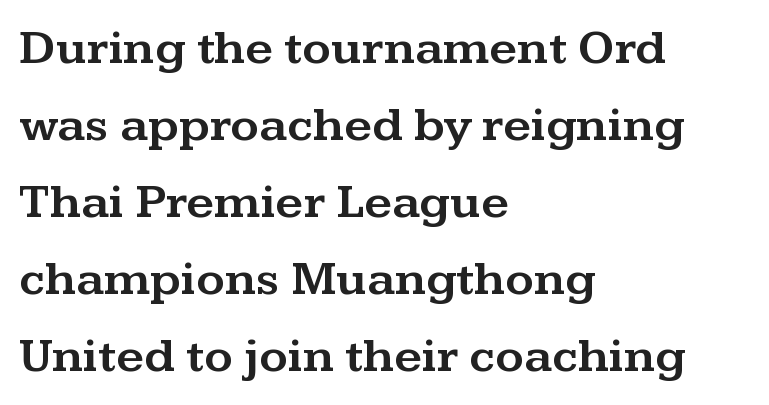
This is serif lettering, the kind often seen in printed books. The space beneath each line is pristine and unruled. Reading down the column, the eye jumps a familiar distance to each next line. The lettering holds an erect, upright posture throughout. A typesetter would call this zero additional tracking. Horizontally, the lines are justified to the leading edge only.
